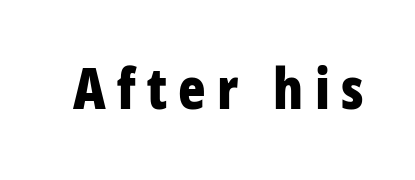
The characters look thick and weighty, a clear bold. Someone cranked the tracking dial way up on this one. Does the lettering tilt? It doesn't — this is upright. Do the characters align in a grid? No, the font is proportional. Glance below the letters and you will spot only blank space.
